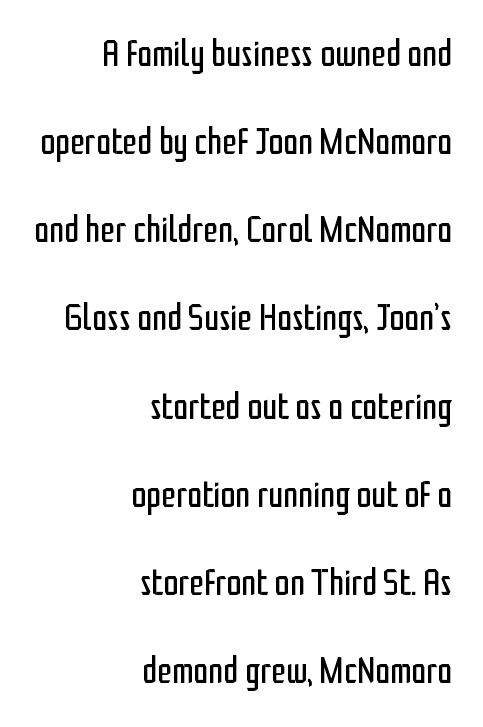
{"serif": "no", "italic": "no", "bold": "no", "weight": "regular", "width": "condensed", "stroke_contrast": "low", "x_height": "medium", "monospaced": "no", "underline": "no", "align": "right", "line_spacing": "loose", "line_spacing_ratio": 2.32, "letter_spacing": "normal", "letter_spacing_em": 0.0, "glyph_px": 38}
